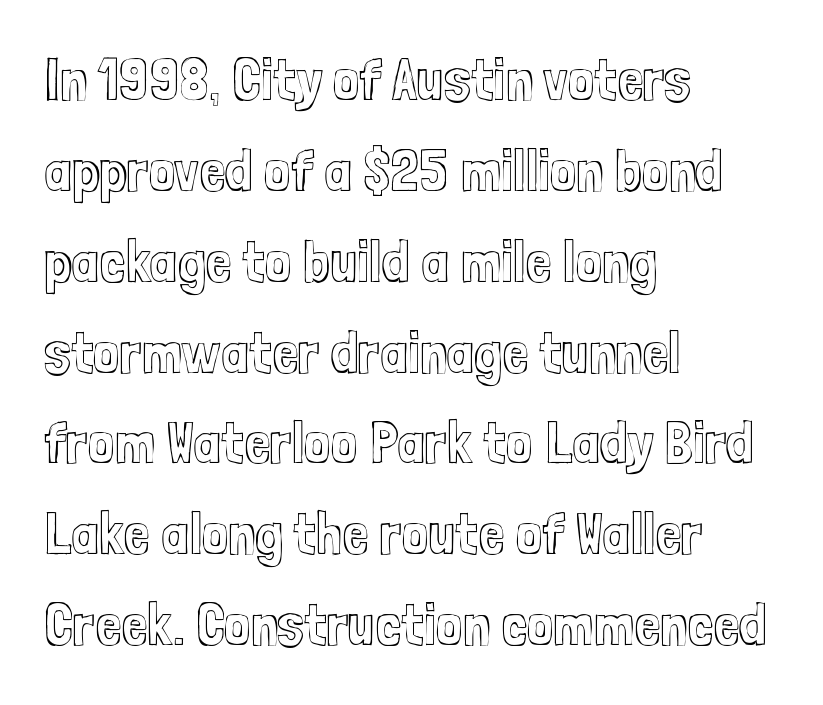
This rendering leaves character spacing at its baseline value. Notice how the stems are strictly vertical — no italics here. The gap between lines stays unmarked. Here the designer chose a conventional face with non-uniform glyph widths. Interline gaps are of average width in this sample. Teacher's note: observe the even left margin — that is flush-left alignment.
